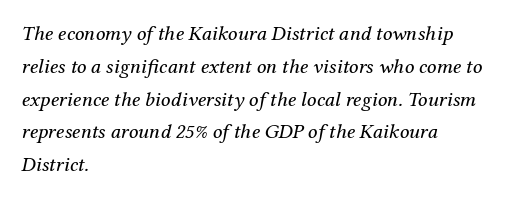
These glyphs show unthickened strokes, regular width or finer. Slant detected: the letters are inclined. Any mark beneath the type? The region is blank. Vertical spacing — default. A student would call this left alignment; a typographer would say flush left, rag right. Here the glyphs are tracked normally, forming tight word shapes.
